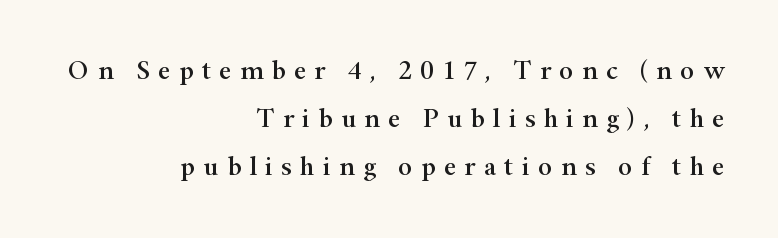
The image shows 27 px text type, upright; set right-aligned, line spacing 1.77x, unusually wide letter spacing (+0.3 em), not underlined.
